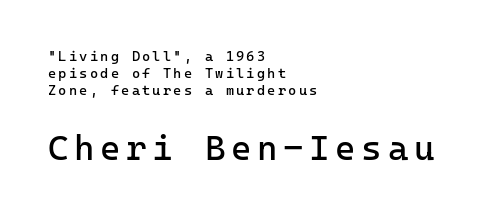
{"serif": "no", "italic": "no", "bold": "no", "weight": "regular", "width": "normal", "stroke_contrast": "low", "x_height": "medium", "underline": "no", "align": "left", "line_spacing_ratio": 1.22, "larger_block": "second", "size_ratio": 2.5, "glyph_px": 35}
